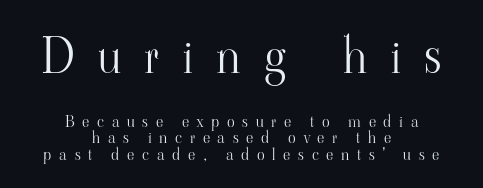
The image shows 48 px light serif type, upright; set centered, tight line spacing (1.03x), unusually wide letter spacing (+0.48 em), not underlined; the first (top) block is 3.0x larger; high stroke contrast and a small x-height.
